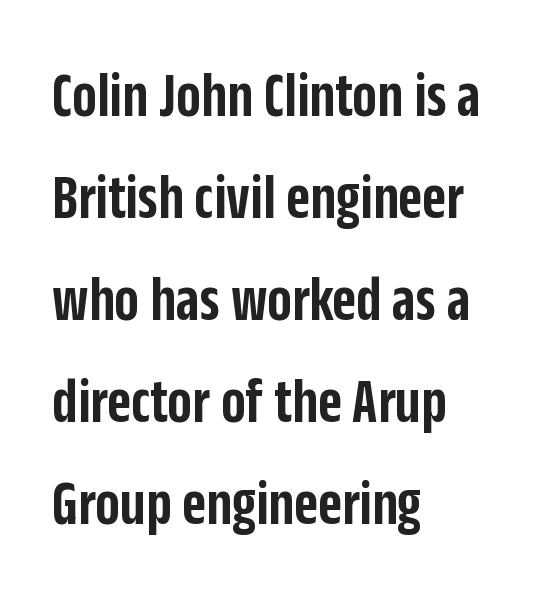
Q: Is the text bold? A: Semi-bold.
Q: Is the text italic (slanted)? A: No, it is upright.
Q: Is the typeface a serif or a sans-serif typeface? A: Sans-serif.
Q: Is the text underlined? A: No.
Q: How is the paragraph aligned? A: Left-aligned.
Q: Is the spacing between letters normal or unusually wide? A: Normal.
Q: Is the spacing between lines tight, normal or loose? A: Normal.
Q: Width (condensed, normal, or wide)? A: Condensed.
Q: Stroke contrast? A: Low.
Q: x-height? A: Large.
Q: Monospaced? A: No.
